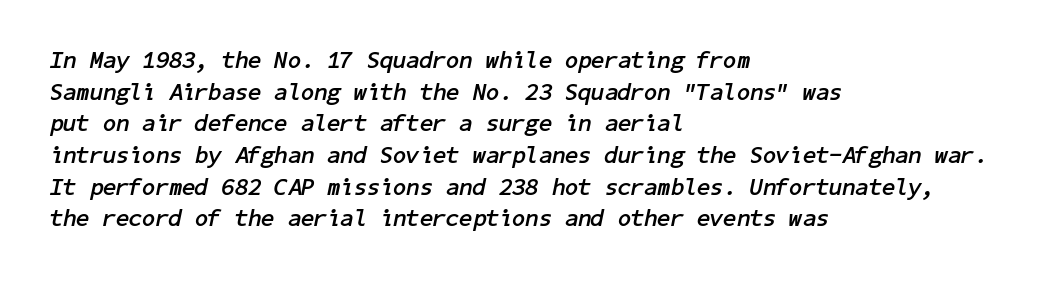
The image shows 24 px bold type, italic (leaning right); set left-aligned, normal line spacing (1.32x), normal letter spacing, not underlined.
